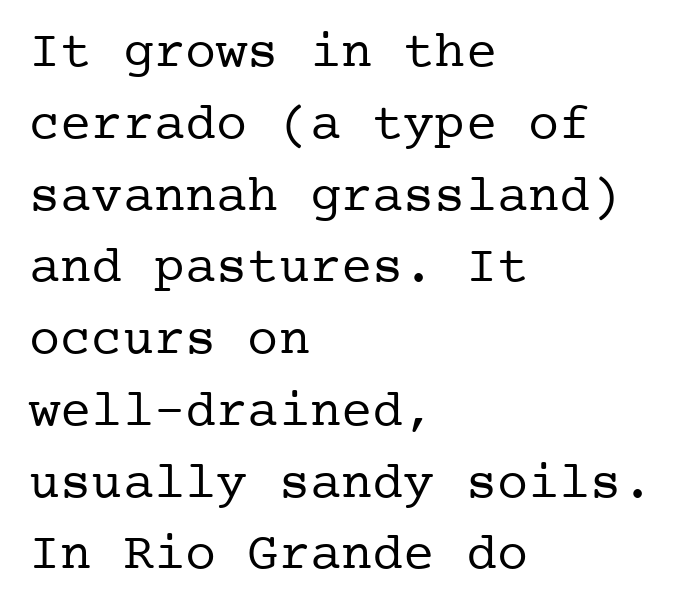
The image shows 52 px regular-weight serif type, upright; set left-aligned, normal line spacing (1.38x), normal letter spacing, not underlined; low stroke contrast and a medium x-height.
